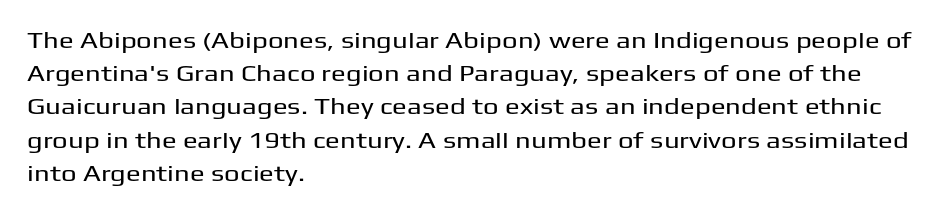
These lines keep a tight, regular rhythm from letter to letter. Vertical spacing — default. No word sits above an underline. The setting favours the left margin, as ordinary paragraphs usually do. The font's upright variant was chosen for this text.
